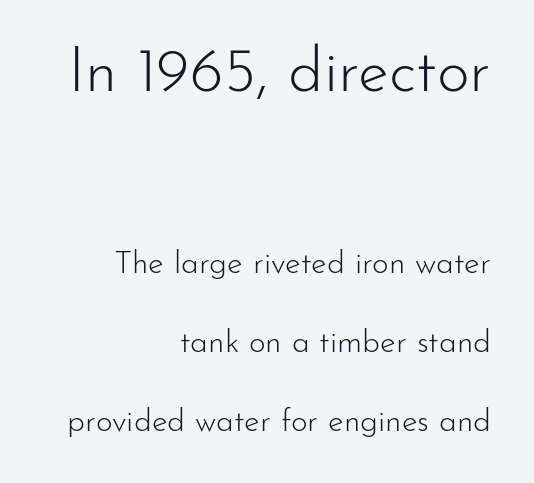
Q: Is the text bold? A: No.
Q: Is the text italic (slanted)? A: No, it is upright.
Q: Is the typeface a serif or a sans-serif typeface? A: Sans-serif.
Q: Is the text underlined? A: No.
Q: How is the paragraph aligned? A: Right-aligned.
Q: Is the spacing between letters normal or unusually wide? A: Normal.
Q: Is the spacing between lines tight, normal or loose? A: Loose.
Q: Which block of text is set in a larger size, the first (top) or the second (bottom)? A: The first (top) one.
Q: Width (condensed, normal, or wide)? A: Normal.
Q: Stroke contrast? A: Low.
Q: x-height? A: Small.
Q: Monospaced? A: No.
